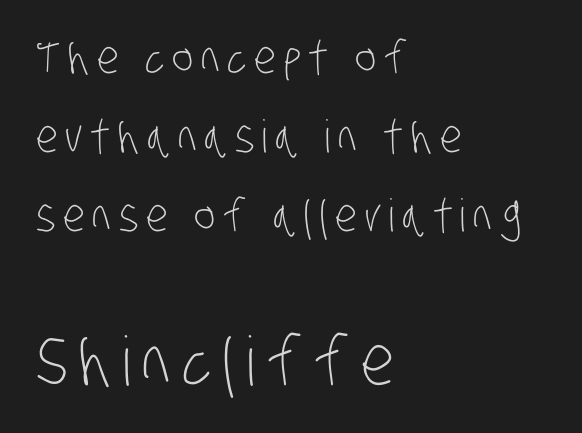
Q: Is the text bold? A: No.
Q: Is the typeface a serif or a sans-serif typeface? A: Sans-serif.
Q: Is the text underlined? A: No.
Q: How is the paragraph aligned? A: Left-aligned.
Q: Which block of text is set in a larger size, the first (top) or the second (bottom)? A: The second (bottom) one.
Q: Width (condensed, normal, or wide)? A: Condensed.
Q: Stroke contrast? A: Low.
Q: x-height? A: Large.
Q: Monospaced? A: No.
